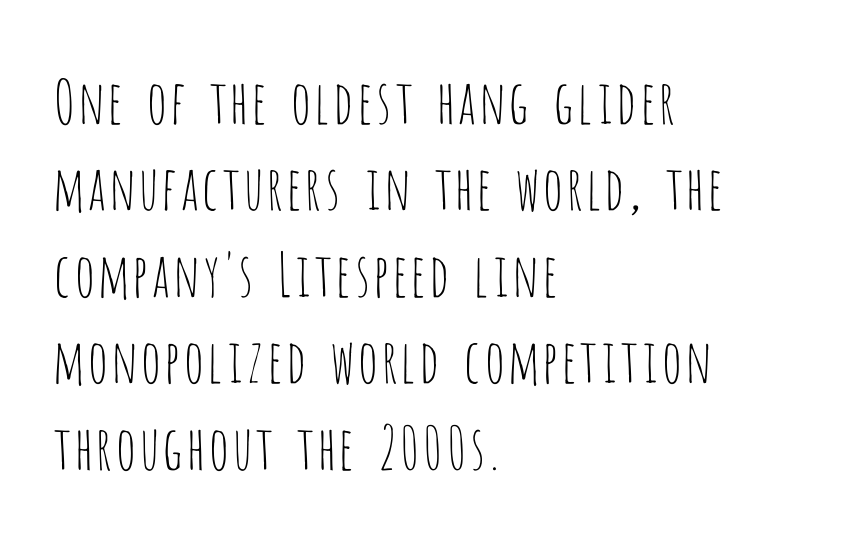
The rendering keeps characters at their native spacing. Leftover space on each line is placed entirely after the last word. Check where the strokes stop: nothing finishes them off — pure sans. Normally led — the rows are evenly, conventionally spaced.
